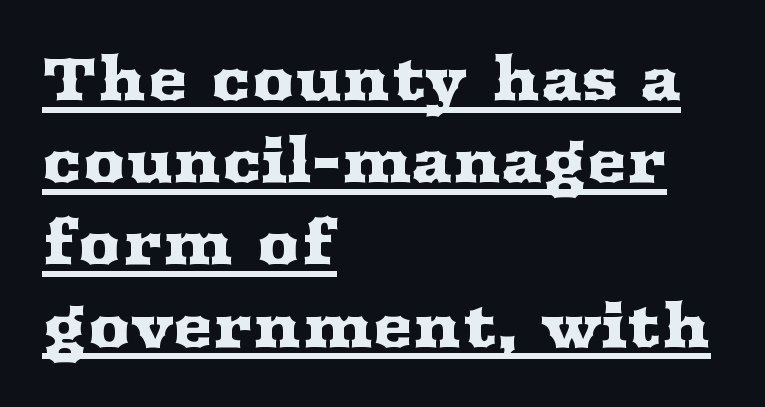
{"serif": "yes", "italic": "no", "width": "wide", "stroke_contrast": "medium", "x_height": "medium", "monospaced": "no", "underline": "yes", "align": "left", "line_spacing": "normal", "line_spacing_ratio": 1.37, "letter_spacing": "normal", "letter_spacing_em": 0.0, "glyph_px": 60}
